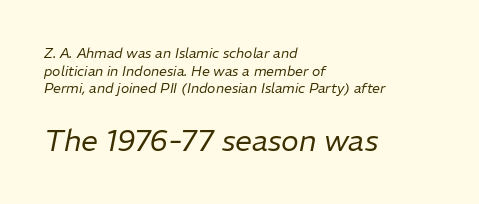
Block two is the big one; block one sits smaller above it. Students, note that the glyphs here touch the page at normal intervals. Lines of text with bare space underneath. The text block is weighted toward the left margin, trailing off unevenly rightward.
